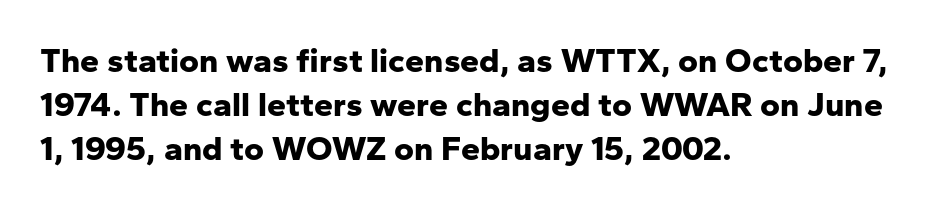
Q: Is the text bold? A: Yes.
Q: Is the text italic (slanted)? A: No, it is upright.
Q: Is the typeface a serif or a sans-serif typeface? A: Sans-serif.
Q: Is the text underlined? A: No.
Q: How is the paragraph aligned? A: Left-aligned.
Q: Is the spacing between letters normal or unusually wide? A: Normal.
Q: Is the spacing between lines tight, normal or loose? A: Normal.
Q: Width (condensed, normal, or wide)? A: Normal.
Q: Stroke contrast? A: Low.
Q: x-height? A: Medium.
Q: Monospaced? A: No.
